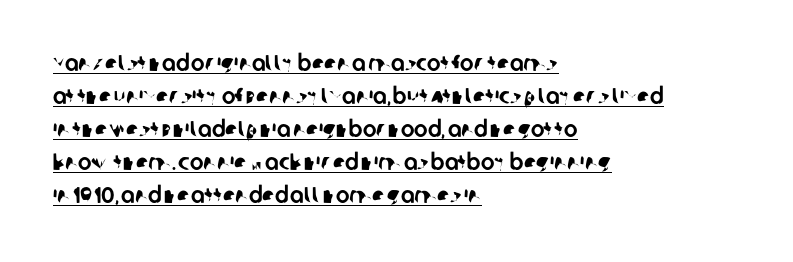
Q: Is the text underlined? A: Yes.
Q: How is the paragraph aligned? A: Left-aligned.
Q: Is the spacing between letters normal or unusually wide? A: Normal.
Q: Is the spacing between lines tight, normal or loose? A: Normal.
